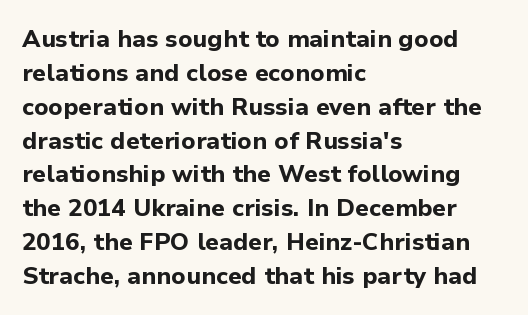
Check under the words: just untouched page. The lettering stays uniformly vertical, giving the passage a roman look. Does the weight exceed regular? Yes, all the way to bold. Leading: standard.
